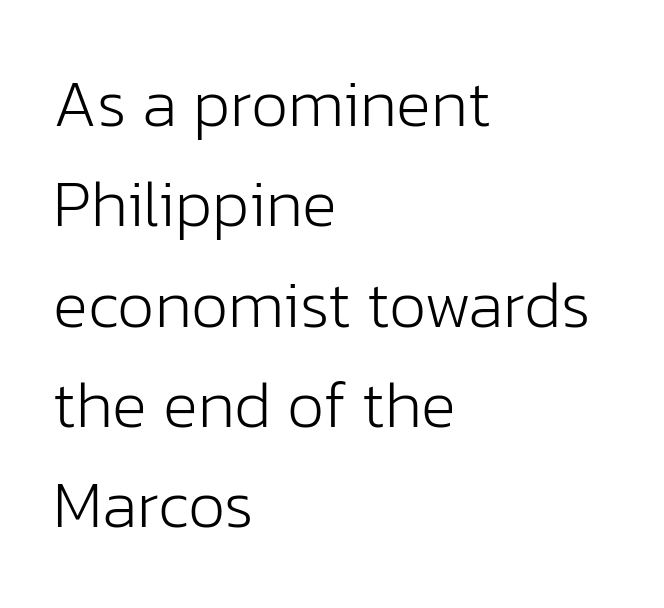
Caption: multi-line text, flush left, ragged right. Stems here are at most as thick as an everyday book face. Each letter's strokes conclude bluntly, with no projecting serifs. Summary of vertical rhythm: regular, with standard interline spacing.
